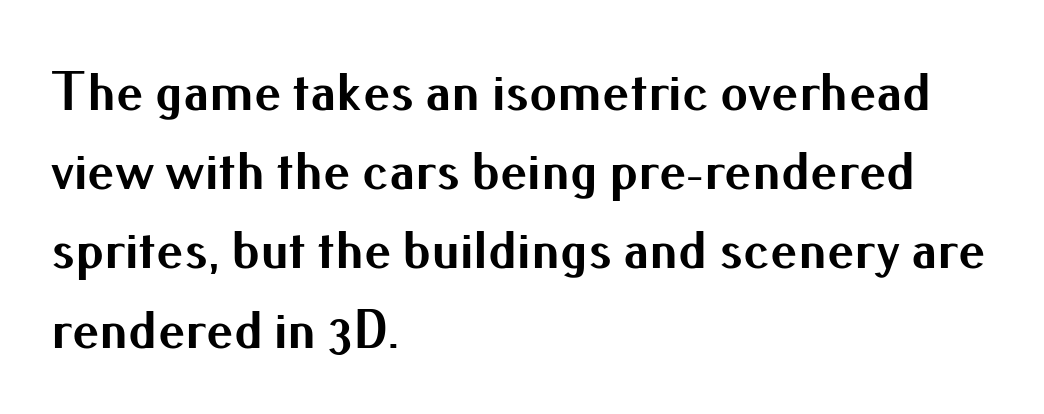
The letters stand upright; this is a roman face. A dark, heavy texture on the line: the type is bold. The rendering uses natural spacing where letterforms have individual widths. You can tell from the bare stems that sans-serif type was used. Underline: absent. One-word summary of the alignment: left.
